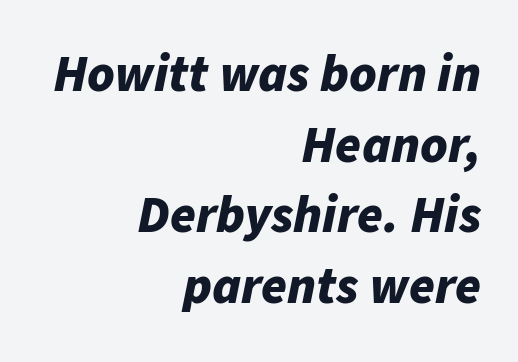
{"italic": "yes", "lean": "right", "slant_degrees": 11, "bold": "yes", "weight": "bold", "width": "normal", "stroke_contrast": "low", "x_height": "medium", "monospaced": "no", "underline": "no", "align": "right", "line_spacing": "normal", "line_spacing_ratio": 1.36, "letter_spacing": "normal", "letter_spacing_em": 0.0, "glyph_px": 52}
